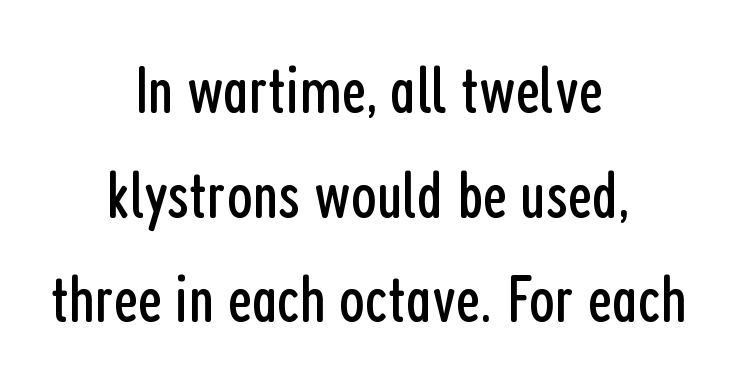
{"serif": "no", "italic": "no", "bold": "no", "weight": "regular", "width": "condensed", "stroke_contrast": "low", "x_height": "medium", "monospaced": "no", "underline": "no", "align": "center", "line_spacing": "normal", "line_spacing_ratio": 1.56, "letter_spacing": "normal", "letter_spacing_em": 0.0, "glyph_px": 67}
